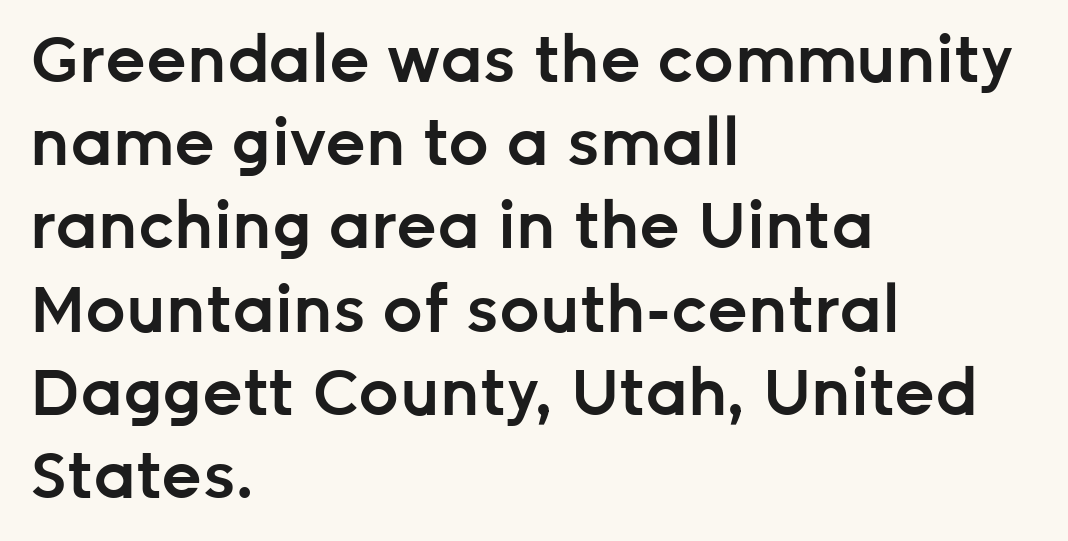
Quick note: not italic, upright. Reading down the column, the eye jumps a familiar distance to each next line. The space directly below the letters is spotless. The face used here is proportionally spaced, like ordinary book or web type.
